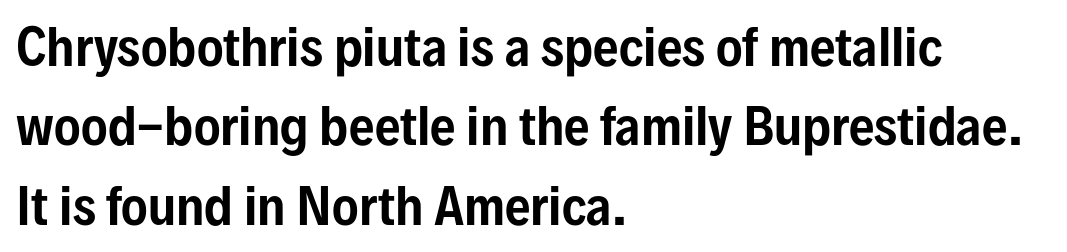
Q: Is the text italic (slanted)? A: No, it is upright.
Q: Is the typeface a serif or a sans-serif typeface? A: Sans-serif.
Q: Is the text underlined? A: No.
Q: How is the paragraph aligned? A: Left-aligned.
Q: Is the spacing between letters normal or unusually wide? A: Normal.
Q: Is the spacing between lines tight, normal or loose? A: Normal.
Q: Width (condensed, normal, or wide)? A: Condensed.
Q: Stroke contrast? A: Low.
Q: x-height? A: Medium.
Q: Monospaced? A: No.
